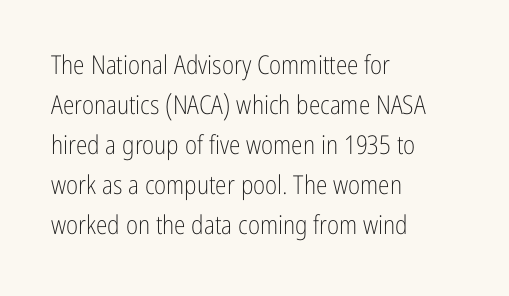
{"italic": "no", "bold": "no", "underline": "no", "align": "left", "line_spacing": "normal", "line_spacing_ratio": 1.54, "letter_spacing": "normal", "letter_spacing_em": 0.0, "glyph_px": 26}
